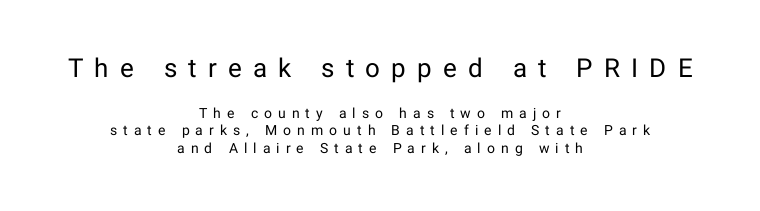
This layout puts the oversized block above and the modest block below. Does extra space separate the letters? Yes, quite a lot of it. A typesetter would mark this as roman, not italic. Is the block centered? Yes — each line is placed symmetrically about the middle. Ink coverage per letter is moderate at most.
